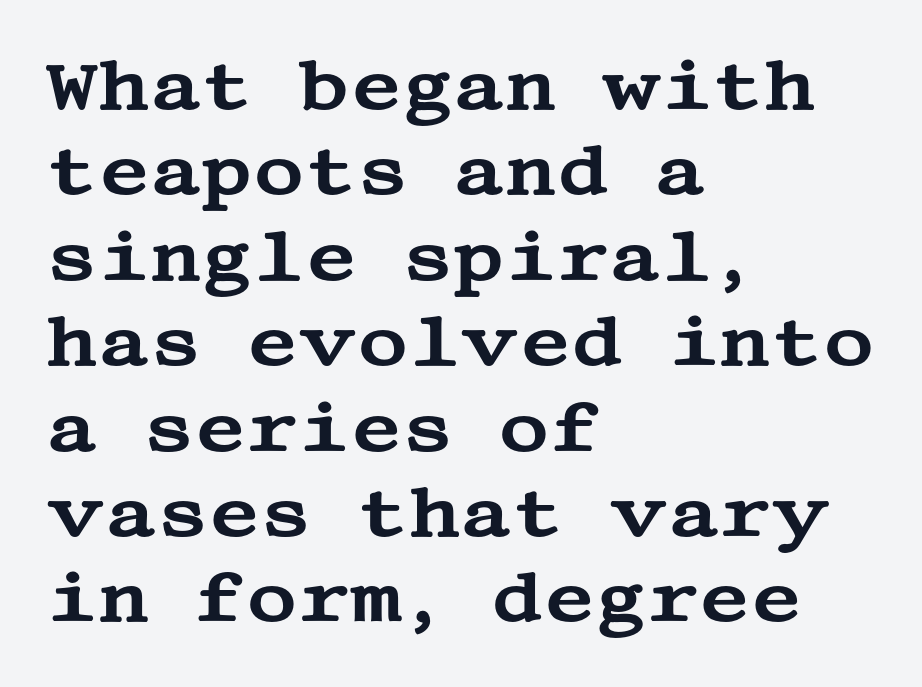
Q: Is the text italic (slanted)? A: No, it is upright.
Q: Is the typeface a serif or a sans-serif typeface? A: Serif.
Q: Is the text underlined? A: No.
Q: How is the paragraph aligned? A: Left-aligned.
Q: Is the spacing between letters normal or unusually wide? A: Normal.
Q: Width (condensed, normal, or wide)? A: Wide.
Q: Stroke contrast? A: Medium.
Q: x-height? A: Large.
